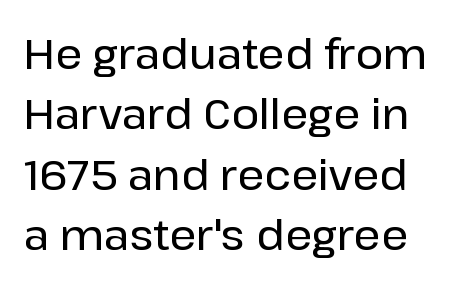
Has an underline been added? It has not. To sum up the face: it is a sans, with no serifs. This sample uses plain, unmodified letter spacing. Every character sits straight up, as roman type does. A typesetter would call this proportional, since set widths differ per character.
